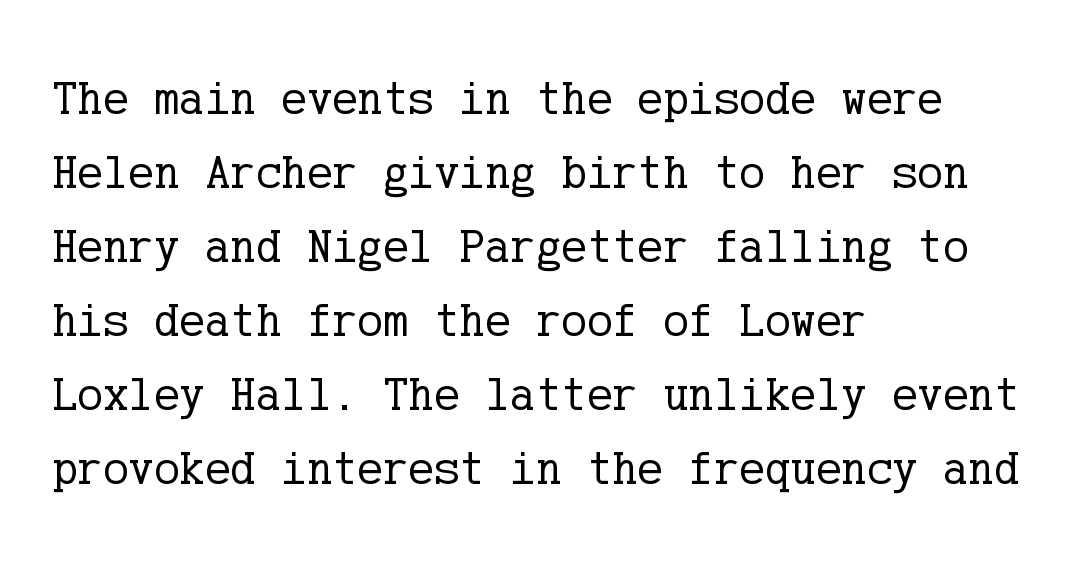
Q: Is the text bold? A: No.
Q: Is the text italic (slanted)? A: No, it is upright.
Q: Is the typeface a serif or a sans-serif typeface? A: Serif.
Q: Is the text underlined? A: No.
Q: How is the paragraph aligned? A: Left-aligned.
Q: Is the spacing between letters normal or unusually wide? A: Normal.
Q: Is the spacing between lines tight, normal or loose? A: Normal.
Q: Width (condensed, normal, or wide)? A: Normal.
Q: Stroke contrast? A: Low.
Q: x-height? A: Medium.
